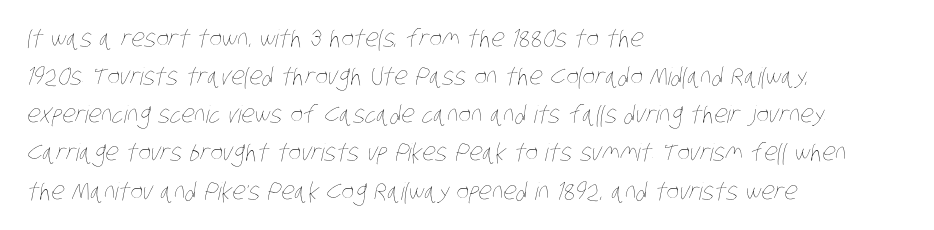
The image shows 24 px text type; set left-aligned, normal line spacing (1.59x), normal letter spacing, not underlined.
